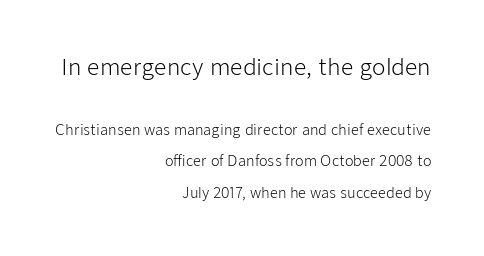
Q: Is the text bold? A: No.
Q: Is the text italic (slanted)? A: No, it is upright.
Q: Is the text underlined? A: No.
Q: How is the paragraph aligned? A: Right-aligned.
Q: Is the spacing between letters normal or unusually wide? A: Normal.
Q: Is the spacing between lines tight, normal or loose? A: Loose.
Q: Which block of text is set in a larger size, the first (top) or the second (bottom)? A: The first (top) one.
